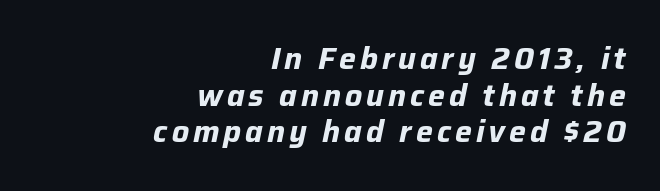
The image shows 30 px bold type, italic (leaning right); set right-aligned, line spacing 1.22x, not underlined; low stroke contrast and a medium x-height.
